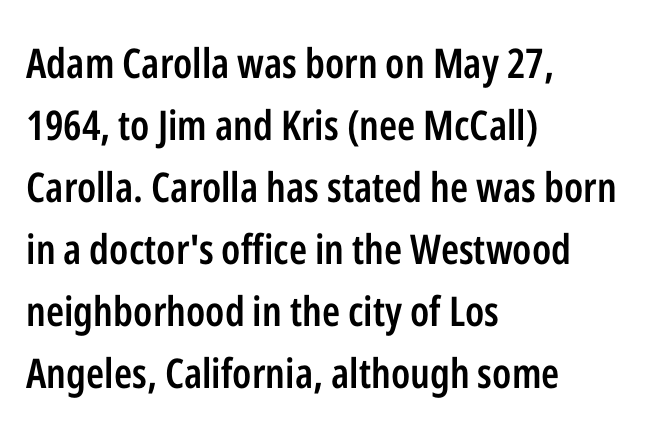
The lettering holds an erect, upright posture throughout. Line beginnings align vertically; line endings do not. The type is set solid horizontally, with unmodified tracking. The font is running at a semibold setting, under full bold. What's the leading like? Ordinary, nothing unusual.
